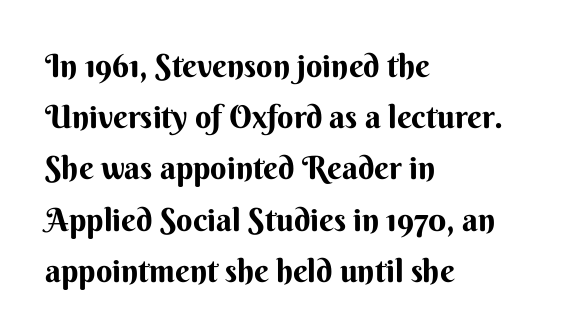
The image shows 32 px sans-serif type, upright; set left-aligned, normal line spacing (1.6x), normal letter spacing, not underlined; medium stroke contrast and a small x-height.
